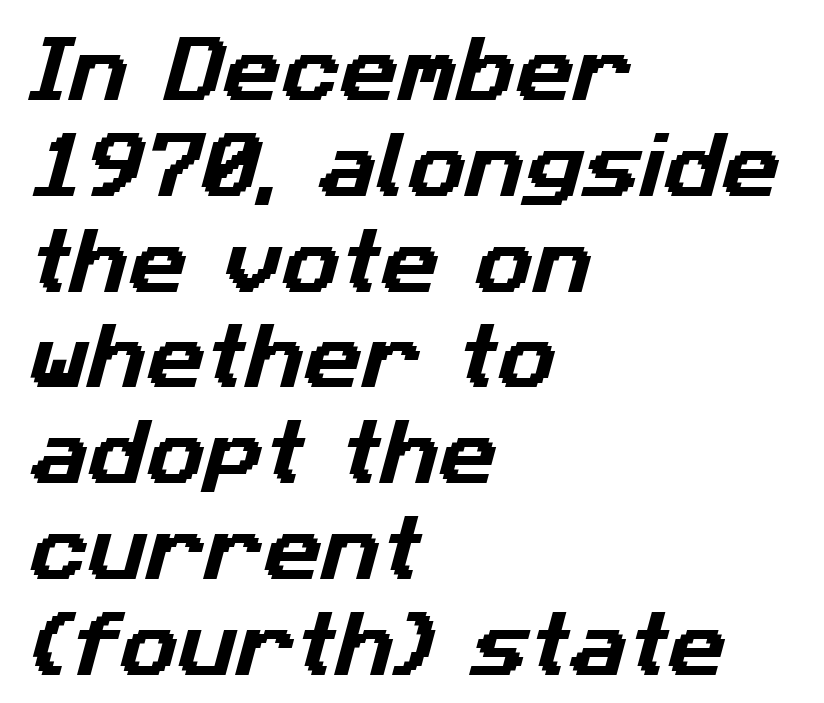
Honestly, the row spacing looks completely unremarkable. These lines stack with their left ends in a neat column. No word sits above an underline. Does the type have serifs? No, each stem ends abruptly. Character widths vary here, with narrow letters taking less room than wide ones. The line texture is even and compact thanks to regular tracking.
